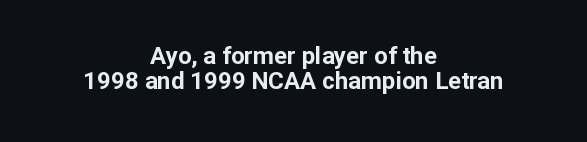
The image shows 24 px bold type, upright; set centered, tight line spacing (1.06x), normal letter spacing, not underlined.
